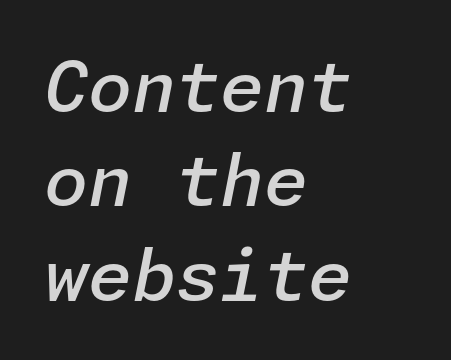
Q: Is the text bold? A: Semi-bold.
Q: Is the text italic (slanted)? A: Yes, it leans right by about 11 degrees.
Q: Is the text underlined? A: No.
Q: How is the paragraph aligned? A: Left-aligned.
Q: Is the spacing between letters normal or unusually wide? A: Normal.
Q: Is the spacing between lines tight, normal or loose? A: Normal.
Q: Width (condensed, normal, or wide)? A: Normal.
Q: Stroke contrast? A: Low.
Q: x-height? A: Medium.
